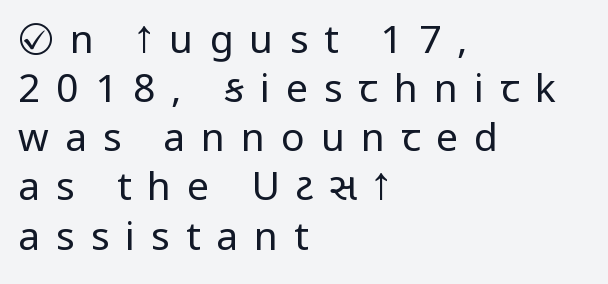
Q: Is the text bold? A: No.
Q: Is the text italic (slanted)? A: No, it is upright.
Q: Is the typeface a serif or a sans-serif typeface? A: Sans-serif.
Q: Is the text underlined? A: No.
Q: How is the paragraph aligned? A: Left-aligned.
Q: Is the spacing between letters normal or unusually wide? A: Unusually wide.
Q: Is the spacing between lines tight, normal or loose? A: Normal.
Q: Width (condensed, normal, or wide)? A: Condensed.
Q: Stroke contrast? A: Low.
